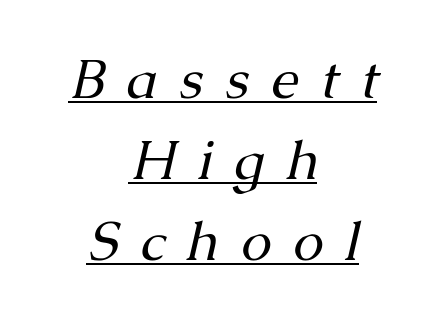
The lines sit at an ordinary, default distance from one another. No chunkiness to these letters — they're not bold. The tracking jumps out immediately: characters are airy and widely separated. Serifs: yes, visible at the terminals of the letterforms.
